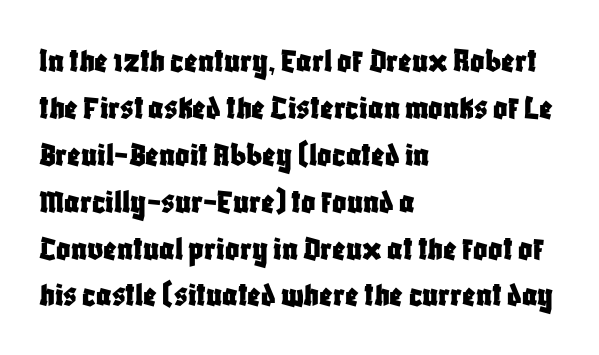
Q: Is the text italic (slanted)? A: No, it is upright.
Q: Is the typeface a serif or a sans-serif typeface? A: Sans-serif.
Q: Is the text underlined? A: No.
Q: How is the paragraph aligned? A: Left-aligned.
Q: Is the spacing between letters normal or unusually wide? A: Normal.
Q: Is the spacing between lines tight, normal or loose? A: Normal.
Q: Width (condensed, normal, or wide)? A: Condensed.
Q: Stroke contrast? A: Low.
Q: x-height? A: Large.
Q: Monospaced? A: No.
